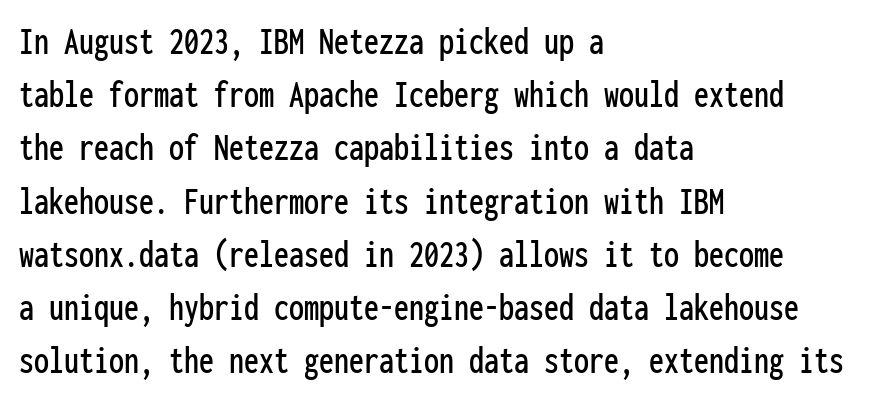
{"serif": "no", "italic": "no", "width": "condensed", "stroke_contrast": "low", "x_height": "medium", "monospaced": "yes", "underline": "no", "align": "left", "line_spacing": "normal", "line_spacing_ratio": 1.33, "letter_spacing": "normal", "letter_spacing_em": 0.0, "glyph_px": 40}
